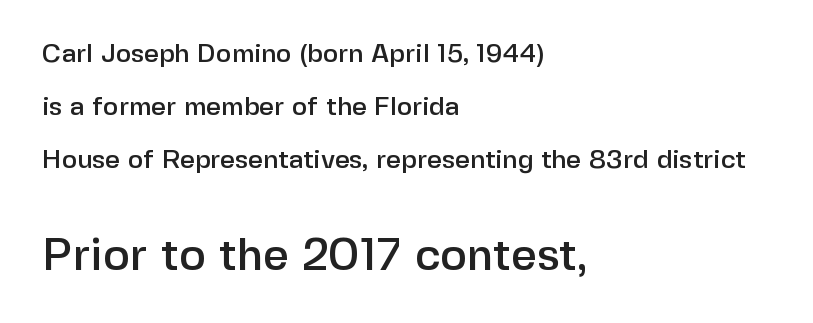
{"serif": "no", "italic": "no", "width": "normal", "stroke_contrast": "low", "x_height": "medium", "monospaced": "no", "underline": "no", "align": "left", "line_spacing": "loose", "line_spacing_ratio": 2.03, "letter_spacing": "normal", "letter_spacing_em": 0.0, "larger_block": "second", "size_ratio": 1.73, "glyph_px": 45}
